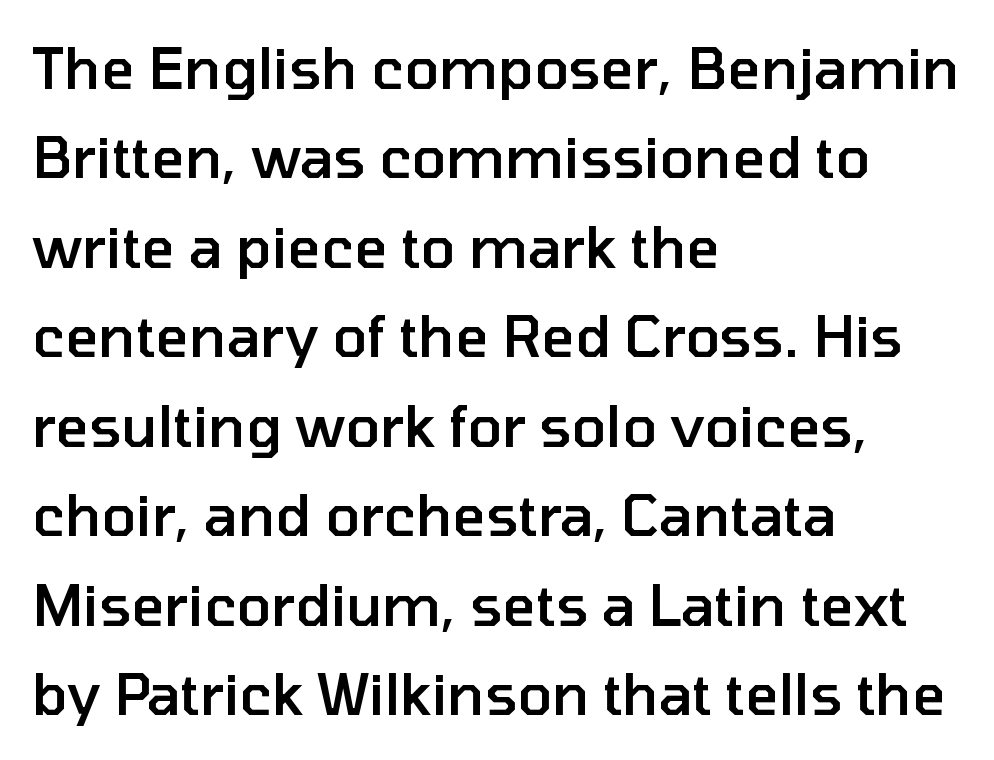
{"serif": "no", "italic": "no", "bold": "semi", "weight": "semibold", "width": "normal", "stroke_contrast": "low", "x_height": "medium", "monospaced": "no", "underline": "no", "align": "left", "line_spacing": "normal", "line_spacing_ratio": 1.57, "letter_spacing": "normal", "letter_spacing_em": 0.0, "glyph_px": 57}
